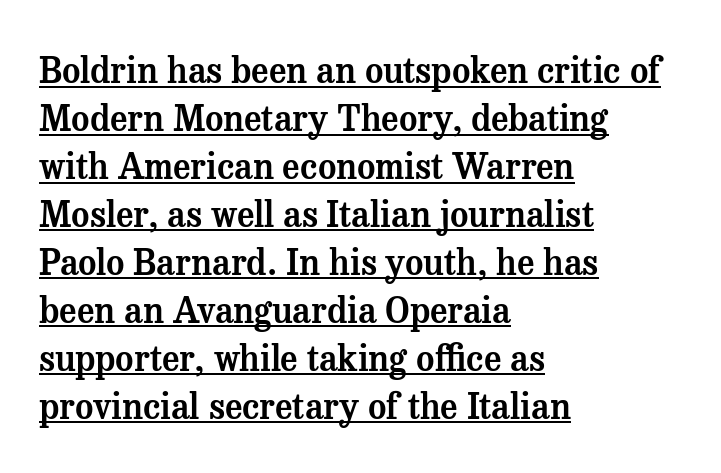
Stroke terminals: seriffed. The text block is weighted toward the left margin, trailing off unevenly rightward. One glance says typical: line gaps are just what's usual. These lines are rendered in a variable-pitch font. Spacing between characters is what you'd get straight out of the box.
